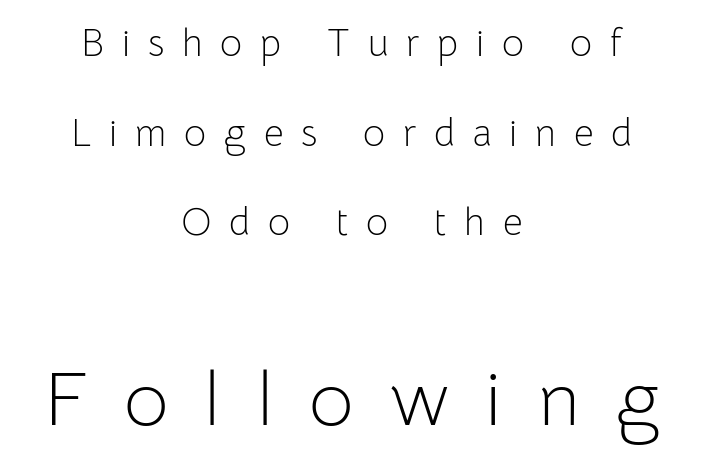
The image shows 77 px light sans-serif type, upright; set centered, loose line spacing (2.36x), unusually wide letter spacing (+0.47 em), not underlined; the second (bottom) block is 2.03x larger; low stroke contrast and a medium x-height.
